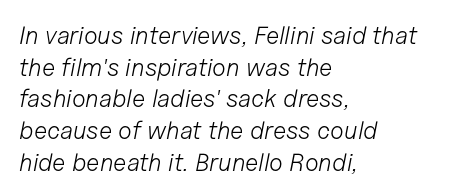
{"italic": "yes", "lean": "right", "slant_degrees": 11, "bold": "no", "underline": "no", "align": "left", "line_spacing": "normal", "line_spacing_ratio": 1.27, "letter_spacing": "normal", "letter_spacing_em": 0.0, "glyph_px": 25}
